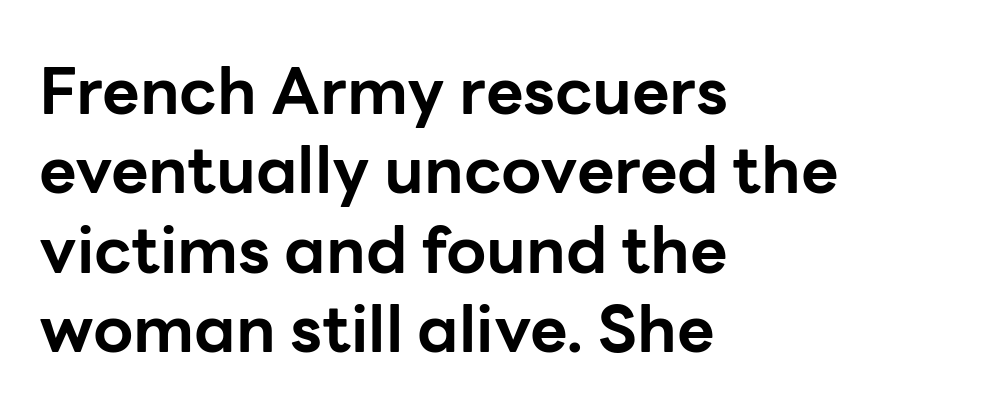
{"serif": "no", "italic": "no", "bold": "yes", "weight": "bold", "width": "normal", "stroke_contrast": "low", "x_height": "medium", "monospaced": "no", "underline": "no", "align": "left", "line_spacing_ratio": 1.22, "letter_spacing": "normal", "letter_spacing_em": 0.0, "glyph_px": 65}
